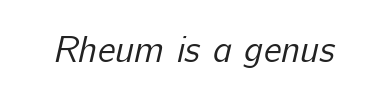
Q: Is the text bold? A: No.
Q: Is the typeface a serif or a sans-serif typeface? A: Sans-serif.
Q: Is the text underlined? A: No.
Q: Is the spacing between letters normal or unusually wide? A: Normal.
Q: Width (condensed, normal, or wide)? A: Normal.
Q: Stroke contrast? A: Low.
Q: x-height? A: Medium.
Q: Monospaced? A: No.
